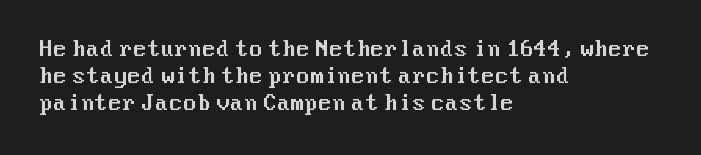
The vertical gap from one line to the next is medium. The letters sit at their default tracking, neither squeezed nor spread. A student would call this left alignment; a typographer would say flush left, rag right. Does the lettering tilt? It doesn't — this is upright.
